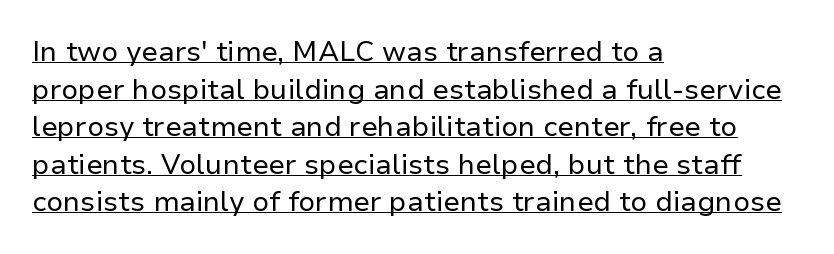
The passage shown is underscored from start to finish. The letters stand upright; this is a roman face. Looks like regular typesetting: each glyph gets only the width it needs. Caption: face not bold, strokes unweighted. These lines stack with their left ends in a neat column. Notice how descenders clear the ascenders below comfortably — that's standard leading.
